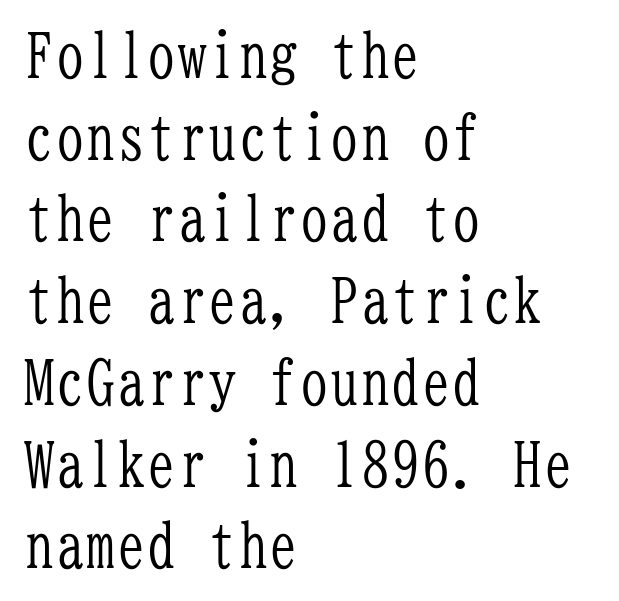
Q: Is the text bold? A: No.
Q: Is the text italic (slanted)? A: No, it is upright.
Q: Is the typeface a serif or a sans-serif typeface? A: Serif.
Q: Is the text underlined? A: No.
Q: How is the paragraph aligned? A: Left-aligned.
Q: Is the spacing between letters normal or unusually wide? A: Normal.
Q: Is the spacing between lines tight, normal or loose? A: Normal.
Q: Width (condensed, normal, or wide)? A: Condensed.
Q: Stroke contrast? A: Low.
Q: x-height? A: Medium.
Q: Monospaced? A: Yes.
